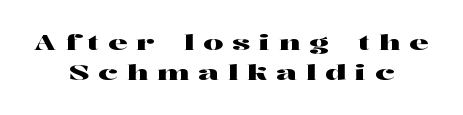
Q: Is the text italic (slanted)? A: No, it is upright.
Q: Is the text underlined? A: No.
Q: How is the paragraph aligned? A: Centered.
Q: Is the spacing between letters normal or unusually wide? A: Unusually wide.
Q: Is the spacing between lines tight, normal or loose? A: Normal.
